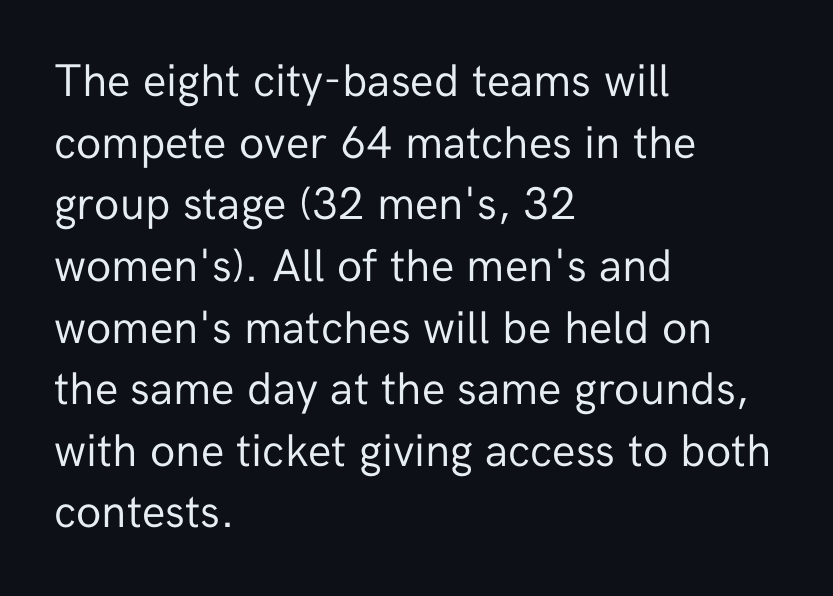
Q: Is the text bold? A: No.
Q: Is the text italic (slanted)? A: No, it is upright.
Q: Is the typeface a serif or a sans-serif typeface? A: Sans-serif.
Q: Is the text underlined? A: No.
Q: How is the paragraph aligned? A: Left-aligned.
Q: Is the spacing between letters normal or unusually wide? A: Normal.
Q: Is the spacing between lines tight, normal or loose? A: Normal.
Q: Width (condensed, normal, or wide)? A: Normal.
Q: Stroke contrast? A: Low.
Q: x-height? A: Medium.
Q: Monospaced? A: No.
